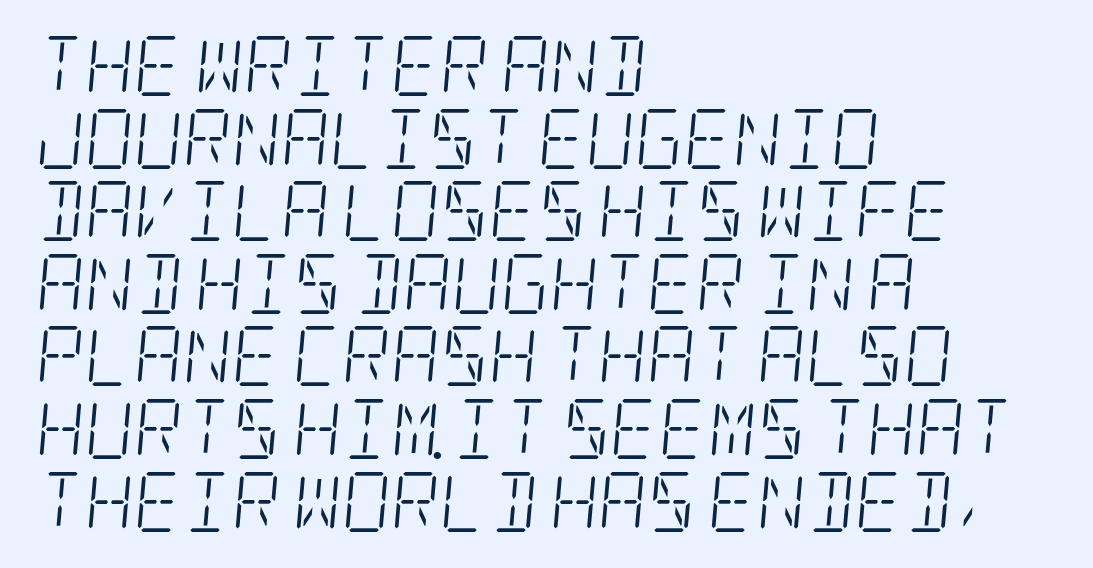
The image shows 60 px light, condensed serif type, italic (leaning right); set left-aligned, line spacing 1.21x, normal letter spacing, not underlined; low stroke contrast and a large x-height.
